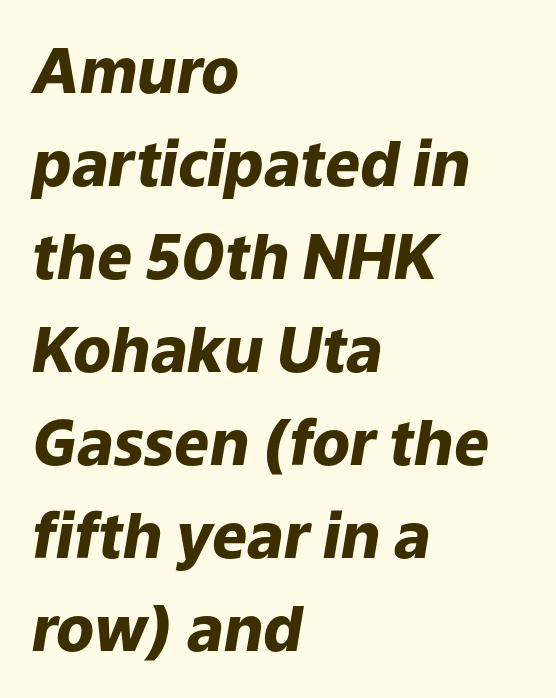
Q: Is the text bold? A: Yes.
Q: Is the text italic (slanted)? A: Yes, it leans right by about 9 degrees.
Q: Is the text underlined? A: No.
Q: How is the paragraph aligned? A: Left-aligned.
Q: Is the spacing between letters normal or unusually wide? A: Normal.
Q: Is the spacing between lines tight, normal or loose? A: Normal.
Q: Width (condensed, normal, or wide)? A: Normal.
Q: Stroke contrast? A: Low.
Q: x-height? A: Medium.
Q: Monospaced? A: No.
